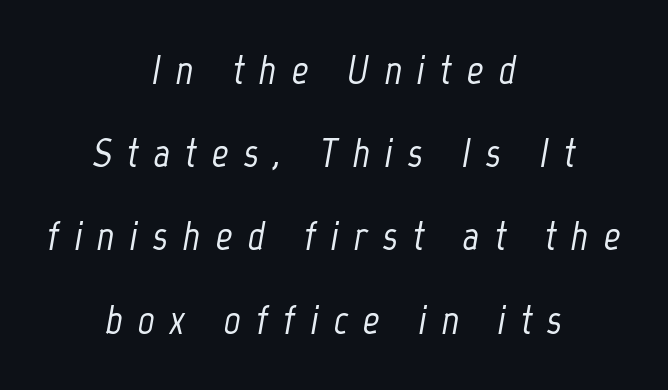
The letters are slanted; this is an italic face. The rendering uses natural spacing where letterforms have individual widths. Each new line begins a long way beneath the previous one. The letterforms stand isolated, each surrounded by extra space. Underlining? Definitely not there. Both edges are ragged and mirror each other, which tells us the setting is centered.
